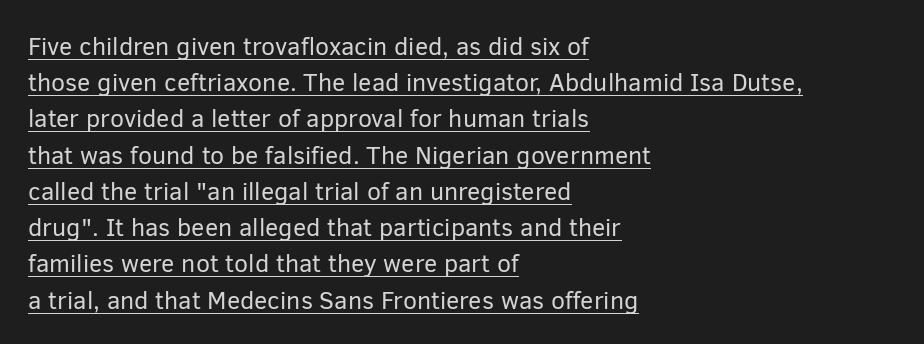
The image shows 25 px text type, upright; set left-aligned, normal line spacing (1.45x), normal letter spacing, underlined.
